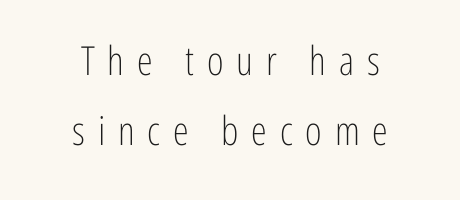
The image shows 40 px light, condensed sans-serif type, upright; set centered, line spacing 1.75x, unusually wide letter spacing (+0.32 em), not underlined; low stroke contrast and a medium x-height.
